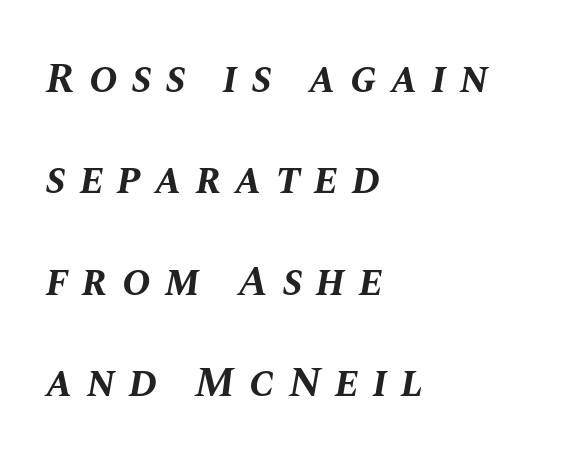
Q: Is the text bold? A: Yes.
Q: Is the text italic (slanted)? A: Yes, it leans right by about 10 degrees.
Q: Is the text underlined? A: No.
Q: How is the paragraph aligned? A: Left-aligned.
Q: Is the spacing between letters normal or unusually wide? A: Unusually wide.
Q: Is the spacing between lines tight, normal or loose? A: Loose.
Q: Width (condensed, normal, or wide)? A: Normal.
Q: Stroke contrast? A: Medium.
Q: x-height? A: Large.
Q: Monospaced? A: No.
